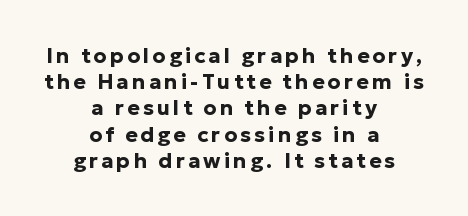
{"italic": "no", "bold": "yes", "underline": "no", "align": "center", "line_spacing": "normal", "line_spacing_ratio": 1.25, "glyph_px": 21}
